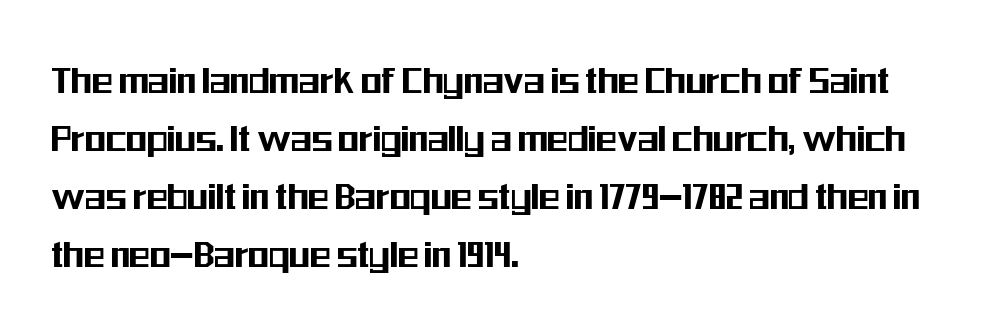
The image shows 43 px condensed sans-serif type, upright; set left-aligned, normal line spacing (1.35x), normal letter spacing, not underlined; medium stroke contrast and a medium x-height.
